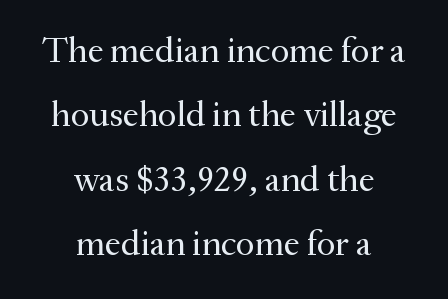
The image shows 36 px regular-weight serif type, upright; set centered, line spacing 1.79x, normal letter spacing, not underlined; medium stroke contrast and a small x-height.
